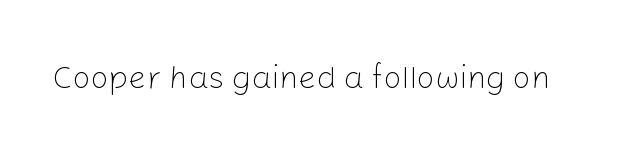
Q: Is the text bold? A: No.
Q: Is the text italic (slanted)? A: No, it is upright.
Q: Is the typeface a serif or a sans-serif typeface? A: Sans-serif.
Q: Is the text underlined? A: No.
Q: Is the spacing between letters normal or unusually wide? A: Normal.
Q: Width (condensed, normal, or wide)? A: Normal.
Q: Stroke contrast? A: Low.
Q: x-height? A: Medium.
Q: Monospaced? A: No.
